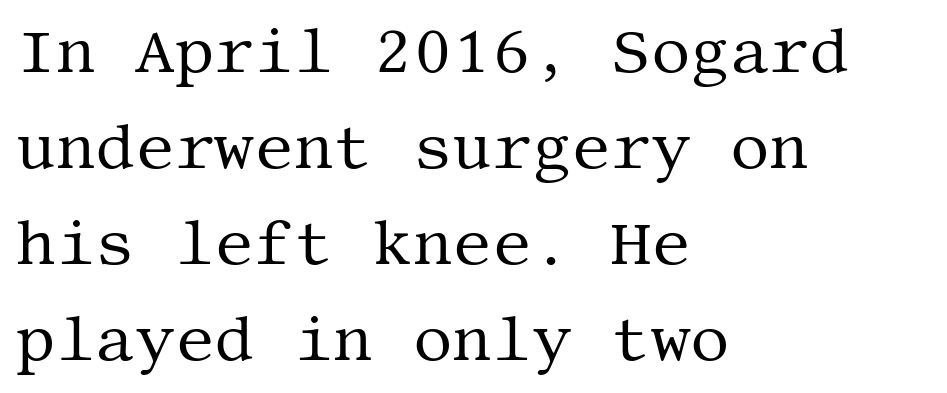
The image shows 62 px regular-weight serif type, upright; set left-aligned, normal line spacing (1.55x), normal letter spacing, not underlined; medium stroke contrast and a large x-height.
